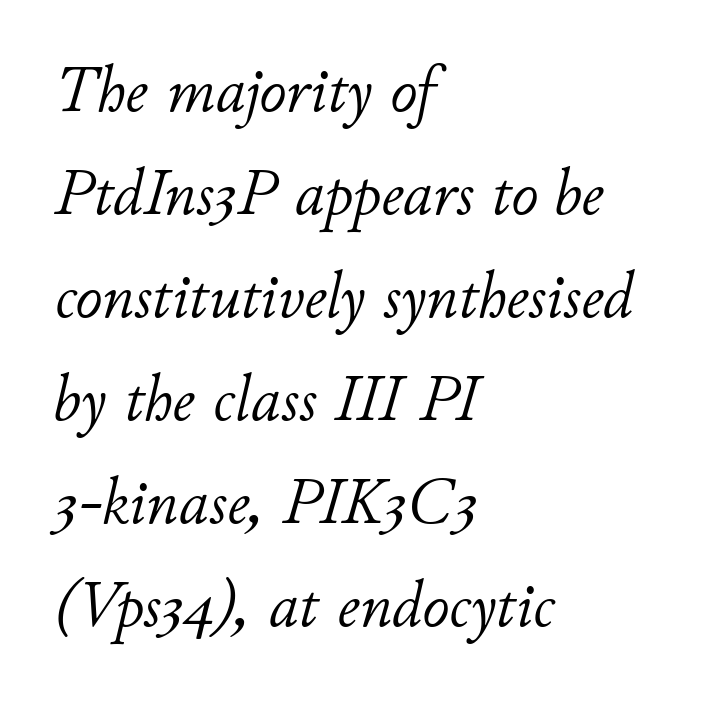
{"italic": "yes", "lean": "right", "slant_degrees": 11, "bold": "no", "weight": "light", "width": "normal", "stroke_contrast": "low", "x_height": "small", "monospaced": "no", "underline": "no", "align": "left", "line_spacing": "normal", "line_spacing_ratio": 1.56, "letter_spacing": "normal", "letter_spacing_em": 0.0, "glyph_px": 66}
